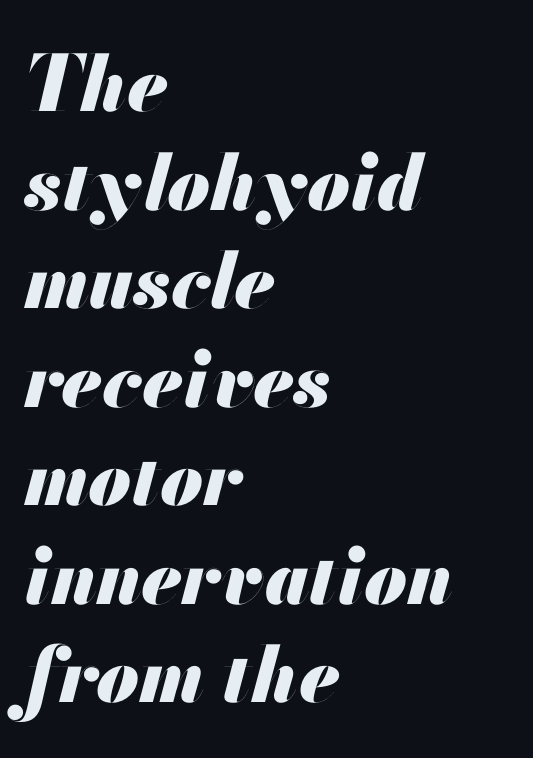
Q: Is the text bold? A: Yes.
Q: Is the text italic (slanted)? A: Yes, it leans right by about 13 degrees.
Q: Is the text underlined? A: No.
Q: How is the paragraph aligned? A: Left-aligned.
Q: Is the spacing between letters normal or unusually wide? A: Normal.
Q: Is the spacing between lines tight, normal or loose? A: Normal.
Q: Width (condensed, normal, or wide)? A: Normal.
Q: Stroke contrast? A: Medium.
Q: x-height? A: Small.
Q: Monospaced? A: No.
